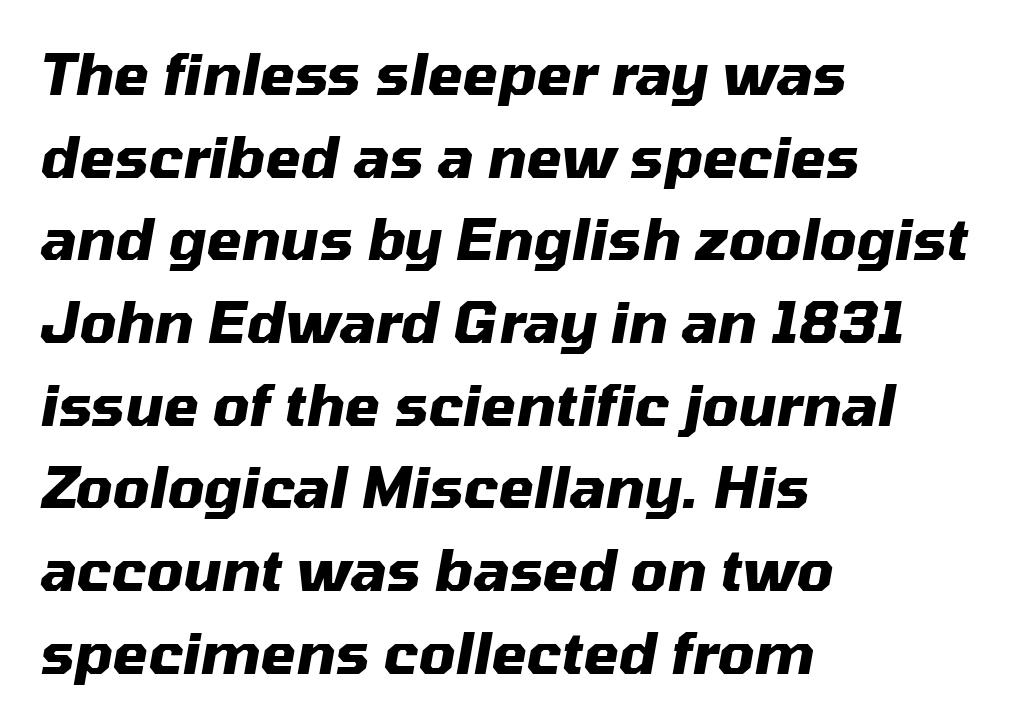
Q: Is the text bold? A: Yes.
Q: Is the text italic (slanted)? A: Yes, it leans right by about 10 degrees.
Q: Is the text underlined? A: No.
Q: How is the paragraph aligned? A: Left-aligned.
Q: Is the spacing between letters normal or unusually wide? A: Normal.
Q: Is the spacing between lines tight, normal or loose? A: Normal.
Q: Width (condensed, normal, or wide)? A: Normal.
Q: Stroke contrast? A: Medium.
Q: x-height? A: Medium.
Q: Monospaced? A: No.
